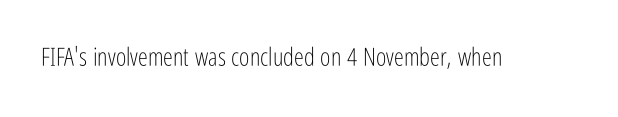
The image shows 25 px text type, upright; set normal letter spacing, not underlined.
